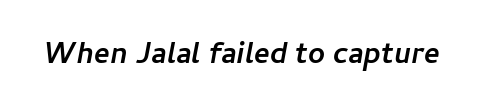
Q: Is the typeface a serif or a sans-serif typeface? A: Sans-serif.
Q: Is the text underlined? A: No.
Q: Is the spacing between letters normal or unusually wide? A: Normal.
Q: Width (condensed, normal, or wide)? A: Normal.
Q: Stroke contrast? A: Low.
Q: x-height? A: Medium.
Q: Monospaced? A: No.
